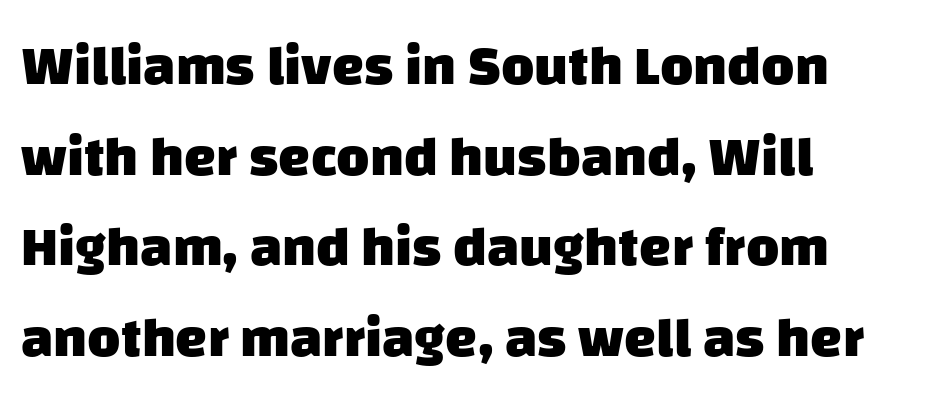
Q: Is the text bold? A: Yes.
Q: Is the typeface a serif or a sans-serif typeface? A: Sans-serif.
Q: Is the text underlined? A: No.
Q: How is the paragraph aligned? A: Left-aligned.
Q: Is the spacing between letters normal or unusually wide? A: Normal.
Q: Is the spacing between lines tight, normal or loose? A: Normal.
Q: Width (condensed, normal, or wide)? A: Normal.
Q: Stroke contrast? A: Low.
Q: x-height? A: Large.
Q: Monospaced? A: No.
